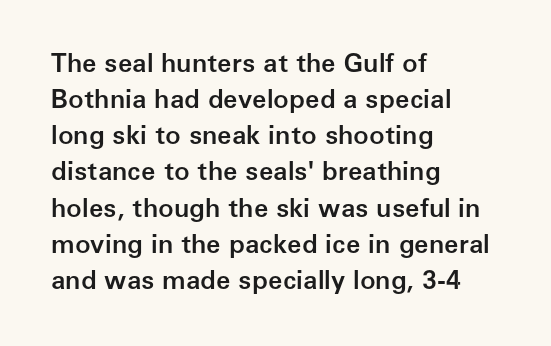
Designer's note — italics off, roman on. The sample has been set in demibold, a notch under bold. Anything drawn beneath the words? Only blank space. Does the copy run flush right? No — it runs flush left. The lines sit at an ordinary, default distance from one another.
